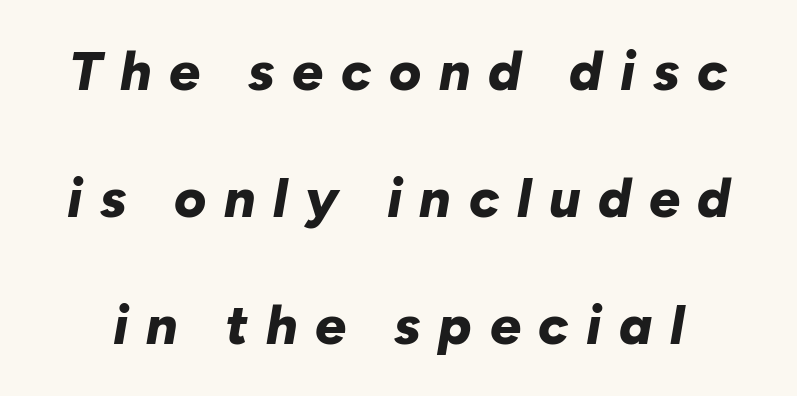
Q: Is the text bold? A: Yes.
Q: Is the text italic (slanted)? A: Yes, it leans right by about 10 degrees.
Q: Is the text underlined? A: No.
Q: Is the spacing between letters normal or unusually wide? A: Unusually wide.
Q: Is the spacing between lines tight, normal or loose? A: Loose.
Q: Width (condensed, normal, or wide)? A: Normal.
Q: Stroke contrast? A: Low.
Q: x-height? A: Medium.
Q: Monospaced? A: No.
